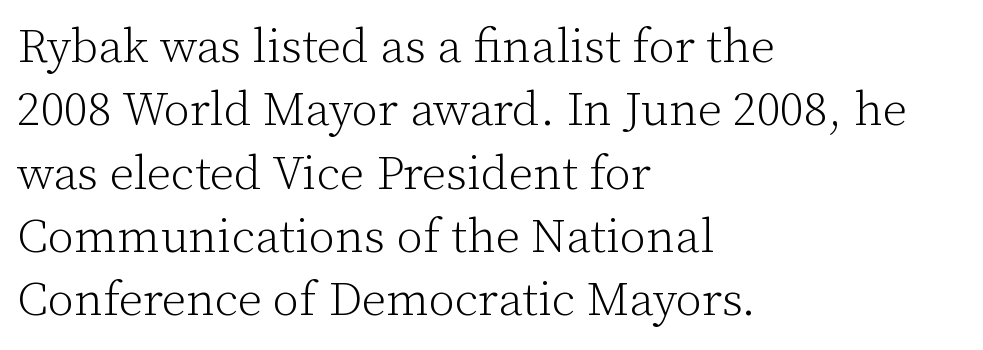
Q: Is the text bold? A: No.
Q: Is the text italic (slanted)? A: No, it is upright.
Q: Is the typeface a serif or a sans-serif typeface? A: Serif.
Q: Is the text underlined? A: No.
Q: How is the paragraph aligned? A: Left-aligned.
Q: Is the spacing between letters normal or unusually wide? A: Normal.
Q: Is the spacing between lines tight, normal or loose? A: Normal.
Q: Width (condensed, normal, or wide)? A: Normal.
Q: Stroke contrast? A: Low.
Q: x-height? A: Medium.
Q: Monospaced? A: No.
